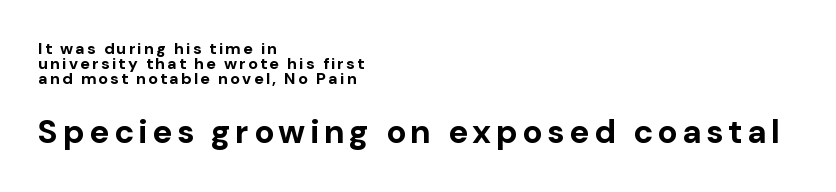
{"serif": "no", "italic": "no", "bold": "yes", "weight": "bold", "width": "normal", "stroke_contrast": "low", "x_height": "medium", "monospaced": "no", "underline": "no", "align": "left", "line_spacing": "tight", "line_spacing_ratio": 0.95, "larger_block": "second", "size_ratio": 2.06, "glyph_px": 33}
